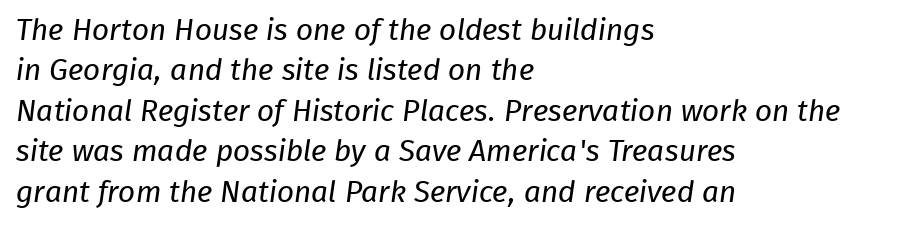
{"serif": "no", "bold": "no", "weight": "regular", "width": "normal", "stroke_contrast": "low", "x_height": "medium", "monospaced": "no", "underline": "no", "align": "left", "line_spacing": "normal", "line_spacing_ratio": 1.35, "letter_spacing": "normal", "letter_spacing_em": 0.0, "glyph_px": 30}
